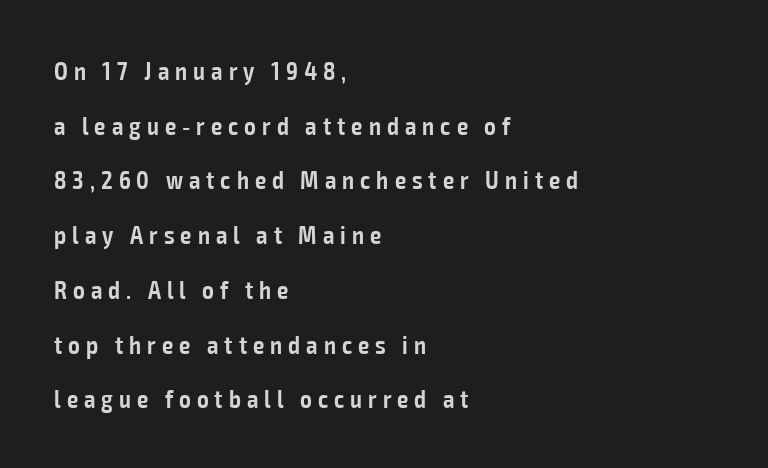
{"italic": "no", "bold": "semi", "underline": "no", "align": "left", "line_spacing": "loose", "line_spacing_ratio": 2.19, "letter_spacing": "wide", "letter_spacing_em": 0.24, "glyph_px": 25}
